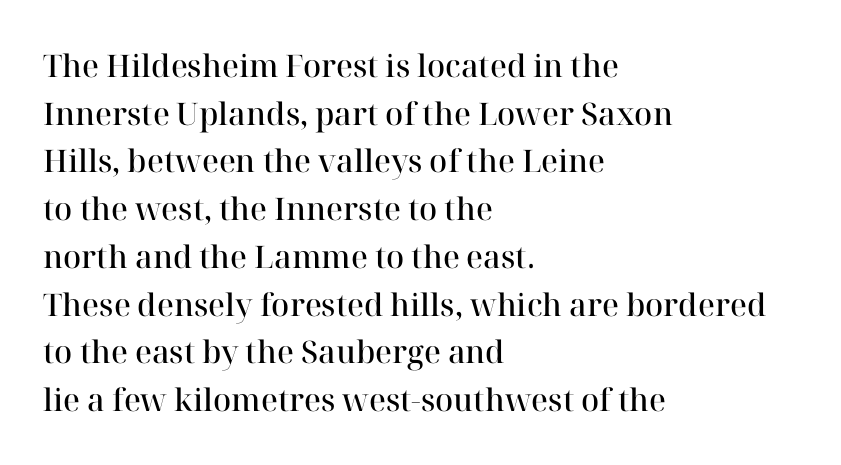
The image shows 31 px semibold serif type, upright; set left-aligned, normal line spacing (1.54x), normal letter spacing, not underlined; high stroke contrast and a medium x-height.
